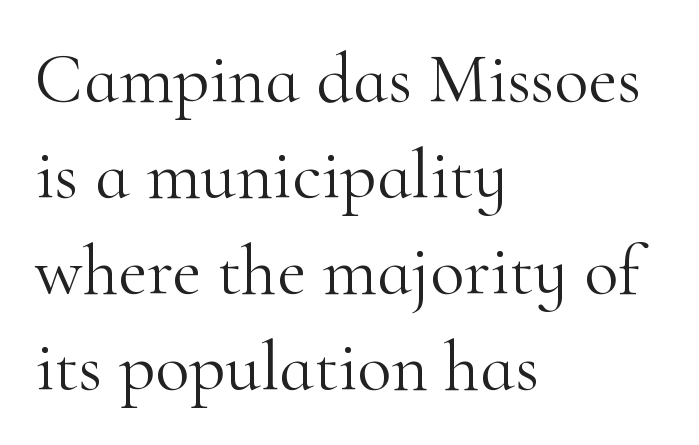
Does the lettering tilt? It doesn't — this is upright. A normal amount of white space separates one row of letters from the next. What kind of face is this? One with serifs. Think standard paragraph weight, or any step lighter than that.
